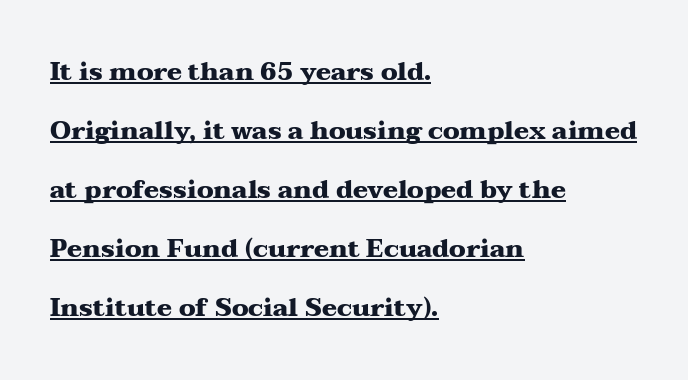
Q: Is the text bold? A: Yes.
Q: Is the text italic (slanted)? A: No, it is upright.
Q: Is the text underlined? A: Yes.
Q: How is the paragraph aligned? A: Left-aligned.
Q: Is the spacing between letters normal or unusually wide? A: Normal.
Q: Is the spacing between lines tight, normal or loose? A: Loose.
